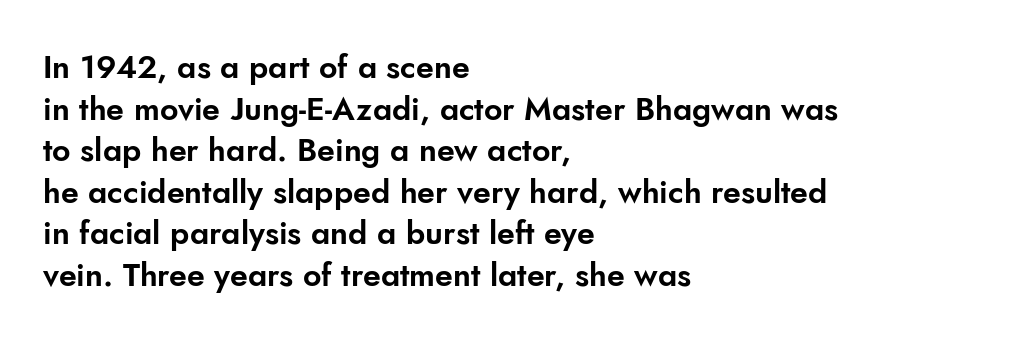
{"serif": "no", "italic": "no", "width": "normal", "stroke_contrast": "low", "x_height": "small", "monospaced": "no", "underline": "no", "align": "left", "line_spacing": "normal", "line_spacing_ratio": 1.3, "letter_spacing": "normal", "letter_spacing_em": 0.0, "glyph_px": 32}
